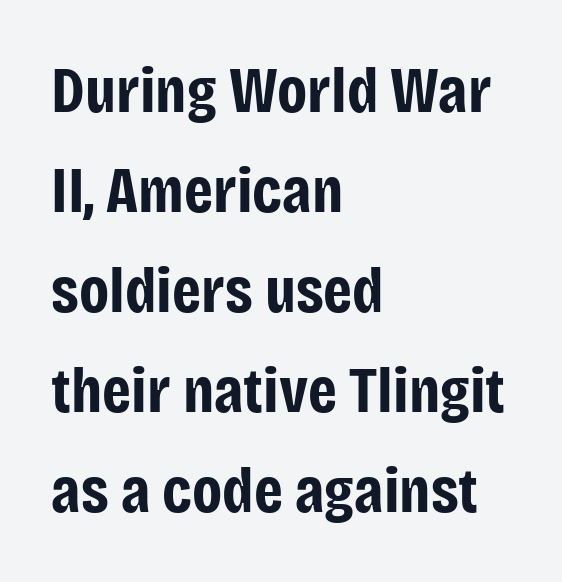
The image shows 65 px bold, condensed sans-serif type, upright; set left-aligned, normal line spacing (1.54x), normal letter spacing, not underlined; low stroke contrast and a large x-height.
